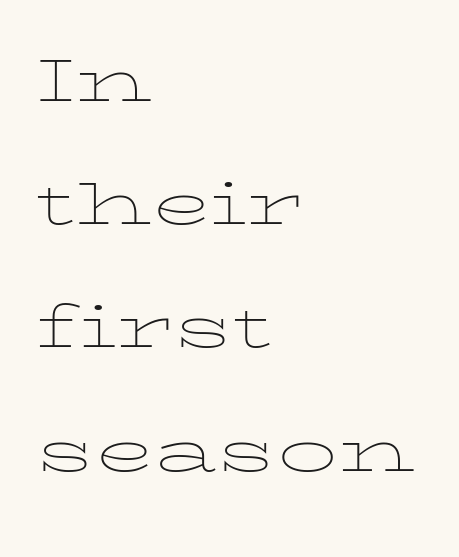
{"italic": "no", "bold": "no", "weight": "thin", "width": "wide", "stroke_contrast": "low", "x_height": "medium", "monospaced": "no", "underline": "no", "align": "left", "line_spacing": "normal", "line_spacing_ratio": 1.56, "letter_spacing": "normal", "letter_spacing_em": 0.0, "glyph_px": 79}
